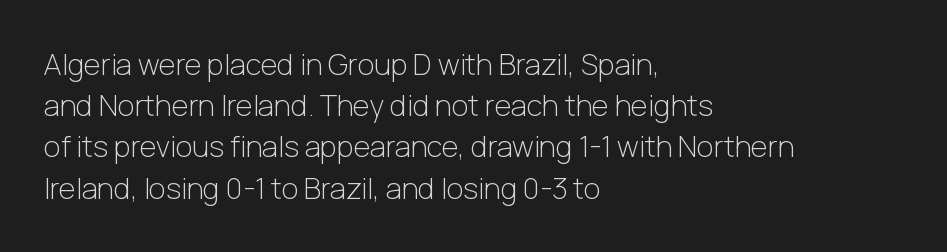
Q: Is the text bold? A: No.
Q: Is the text italic (slanted)? A: No, it is upright.
Q: Is the typeface a serif or a sans-serif typeface? A: Sans-serif.
Q: Is the text underlined? A: No.
Q: How is the paragraph aligned? A: Left-aligned.
Q: Is the spacing between letters normal or unusually wide? A: Normal.
Q: Is the spacing between lines tight, normal or loose? A: Normal.
Q: Width (condensed, normal, or wide)? A: Normal.
Q: Stroke contrast? A: Low.
Q: x-height? A: Medium.
Q: Monospaced? A: No.
